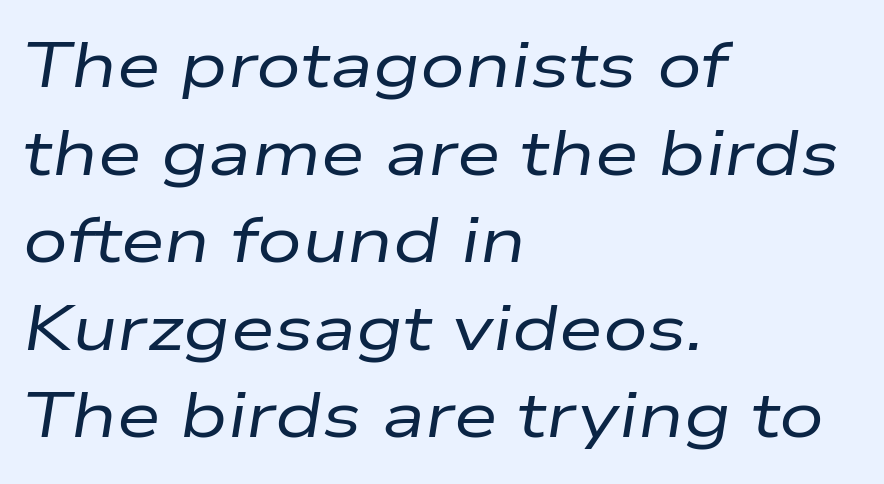
The image shows 63 px regular-weight, wide type, italic (leaning right); set left-aligned, normal line spacing (1.39x), normal letter spacing, not underlined; low stroke contrast and a medium x-height.
